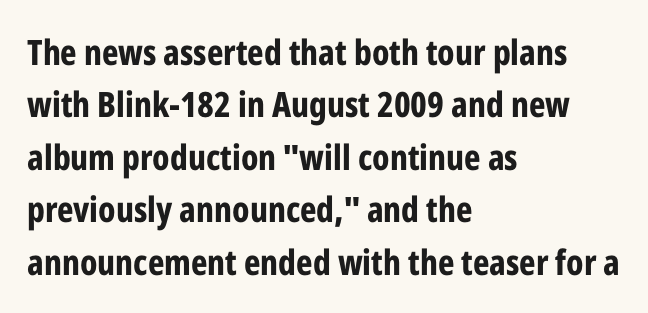
Line starts are locked; line ends wander. Its strokes are broad and dark, the hallmark of bold type. Typographically, this falls in the sans-serif category. You could not count columns in this text — the font is proportionally spaced. Check under the words: just untouched page.
